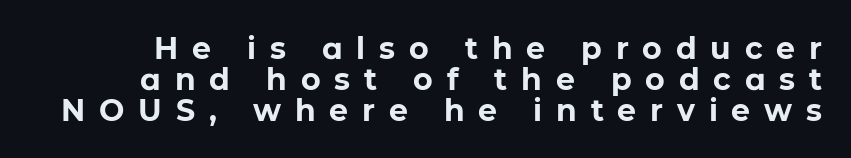
Look at the stroke-to-counter ratio: heavy, a bold. Compared with typical paragraphs, the rows here are closer together. Bare-footed words on every line. The axis of the letterforms is exactly vertical. Spacing verdict: proportional, widths tailored to each character.
